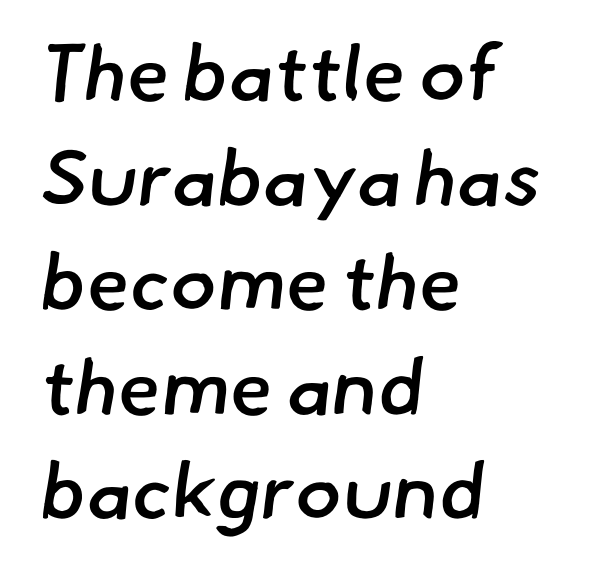
{"serif": "no", "bold": "semi", "weight": "semibold", "width": "normal", "stroke_contrast": "low", "x_height": "small", "monospaced": "no", "underline": "no", "align": "left", "line_spacing": "normal", "line_spacing_ratio": 1.34, "letter_spacing": "normal", "letter_spacing_em": 0.0, "glyph_px": 78}
